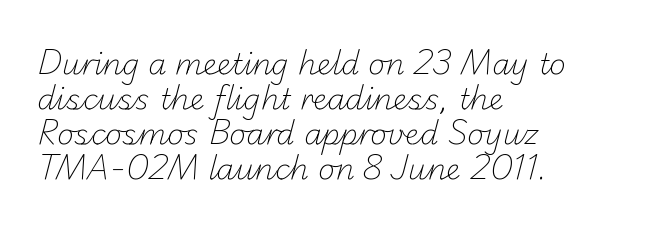
The image shows 29 px light sans-serif type; set left-aligned, line spacing 1.21x, normal letter spacing, not underlined; low stroke contrast and a small x-height.
